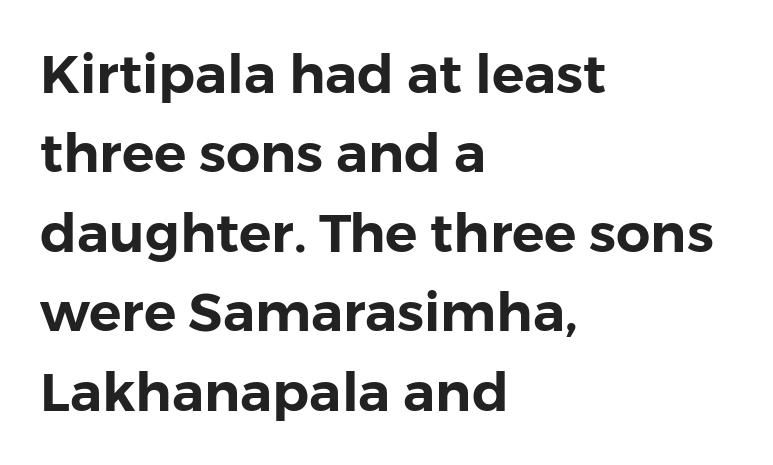
Q: Is the text italic (slanted)? A: No, it is upright.
Q: Is the typeface a serif or a sans-serif typeface? A: Sans-serif.
Q: Is the text underlined? A: No.
Q: How is the paragraph aligned? A: Left-aligned.
Q: Is the spacing between letters normal or unusually wide? A: Normal.
Q: Is the spacing between lines tight, normal or loose? A: Normal.
Q: Width (condensed, normal, or wide)? A: Normal.
Q: Stroke contrast? A: Low.
Q: x-height? A: Medium.
Q: Monospaced? A: No.
